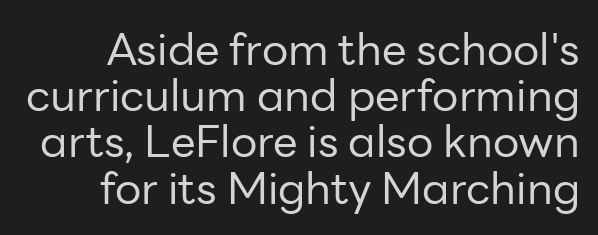
{"serif": "no", "italic": "no", "bold": "no", "weight": "regular", "width": "normal", "stroke_contrast": "low", "x_height": "medium", "monospaced": "no", "underline": "no", "line_spacing": "tight", "line_spacing_ratio": 1.05, "letter_spacing": "normal", "letter_spacing_em": 0.0, "glyph_px": 44}
